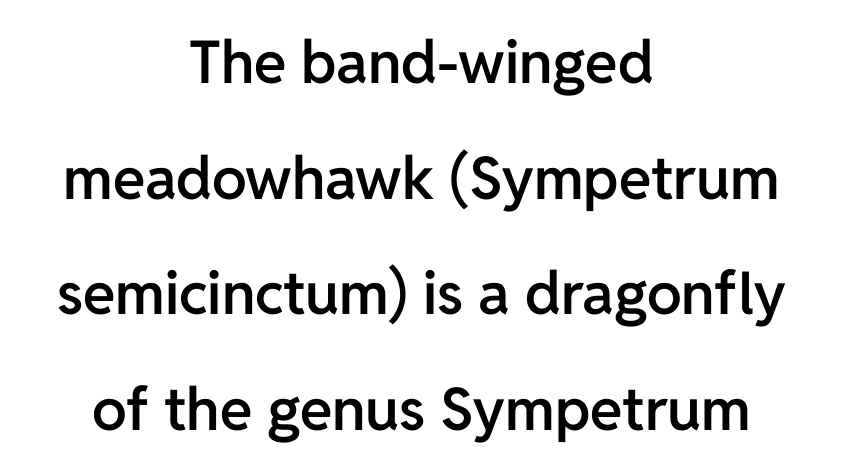
{"serif": "no", "italic": "no", "bold": "semi", "weight": "semibold", "width": "normal", "stroke_contrast": "low", "x_height": "medium", "monospaced": "no", "underline": "no", "align": "center", "line_spacing": "loose", "line_spacing_ratio": 1.96, "letter_spacing": "normal", "letter_spacing_em": 0.0, "glyph_px": 59}
